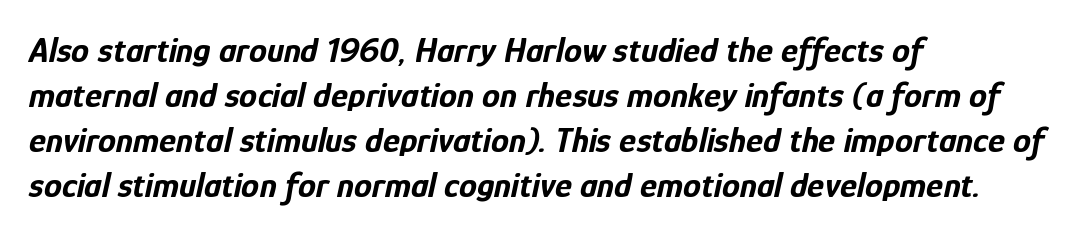
Q: Is the text bold? A: Yes.
Q: Is the text italic (slanted)? A: Yes, it leans right by about 12 degrees.
Q: Is the text underlined? A: No.
Q: How is the paragraph aligned? A: Left-aligned.
Q: Is the spacing between letters normal or unusually wide? A: Normal.
Q: Is the spacing between lines tight, normal or loose? A: Normal.
Q: Width (condensed, normal, or wide)? A: Condensed.
Q: Stroke contrast? A: Low.
Q: x-height? A: Medium.
Q: Monospaced? A: No.
